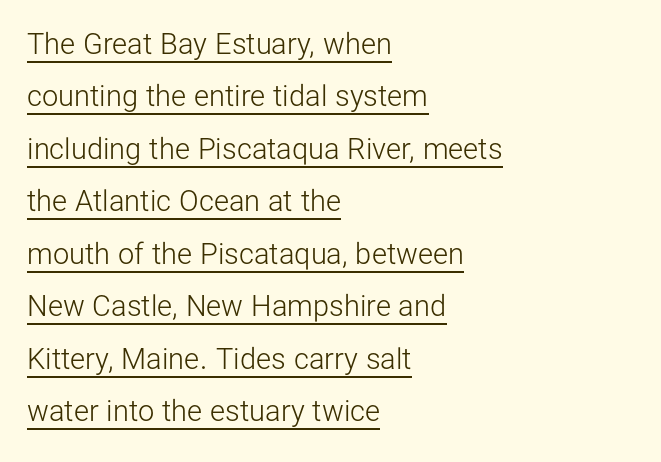
The image shows 29 px light sans-serif type, upright; set left-aligned, line spacing 1.81x, normal letter spacing, underlined; low stroke contrast and a medium x-height.
